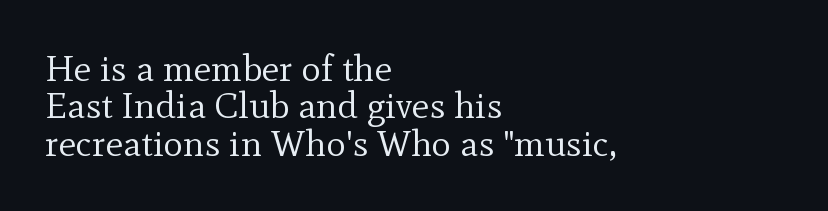
{"serif": "yes", "italic": "no", "bold": "no", "weight": "regular", "width": "normal", "x_height": "small", "monospaced": "no", "underline": "no", "align": "left", "line_spacing": "tight", "line_spacing_ratio": 1.01, "letter_spacing": "normal", "letter_spacing_em": 0.0, "glyph_px": 37}
